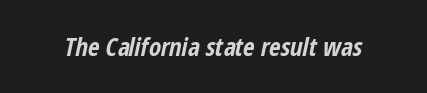
{"italic": "yes", "lean": "right", "slant_degrees": 12, "bold": "yes", "underline": "no", "letter_spacing": "normal", "letter_spacing_em": 0.0, "glyph_px": 25}
